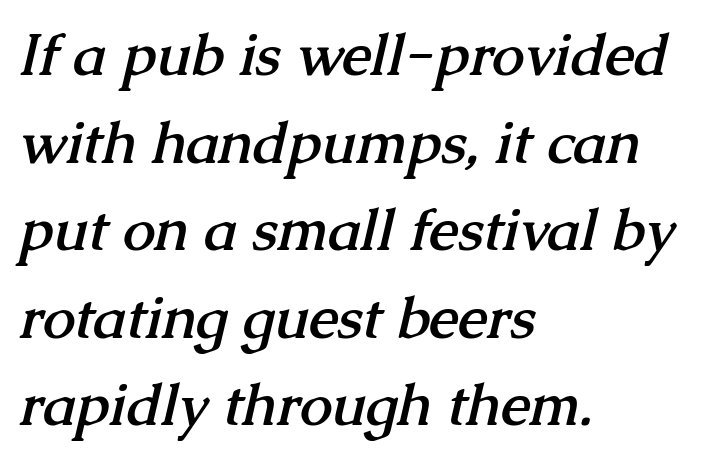
Q: Is the text bold? A: Yes.
Q: Is the typeface a serif or a sans-serif typeface? A: Serif.
Q: Is the text underlined? A: No.
Q: How is the paragraph aligned? A: Left-aligned.
Q: Is the spacing between letters normal or unusually wide? A: Normal.
Q: Is the spacing between lines tight, normal or loose? A: Normal.
Q: Width (condensed, normal, or wide)? A: Normal.
Q: Stroke contrast? A: Medium.
Q: x-height? A: Medium.
Q: Monospaced? A: No.
